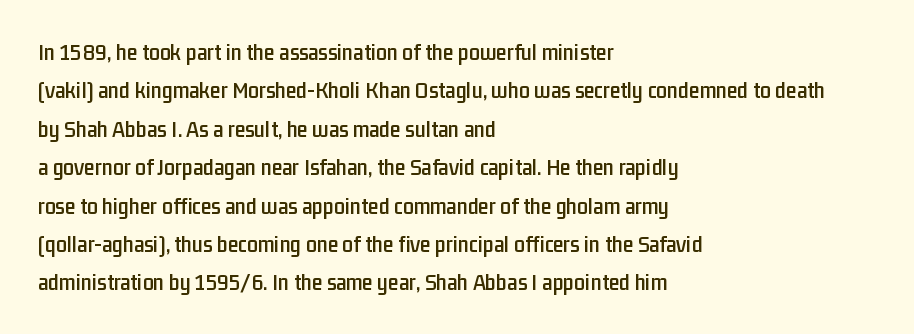
The image shows 24 px text type, upright; set left-aligned, normal line spacing (1.6x), normal letter spacing, not underlined.
